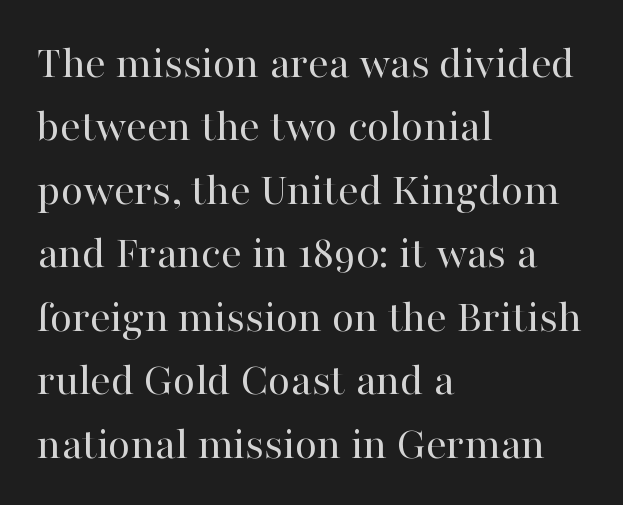
Q: Is the text bold? A: No.
Q: Is the text italic (slanted)? A: No, it is upright.
Q: Is the typeface a serif or a sans-serif typeface? A: Serif.
Q: Is the text underlined? A: No.
Q: How is the paragraph aligned? A: Left-aligned.
Q: Is the spacing between letters normal or unusually wide? A: Normal.
Q: Is the spacing between lines tight, normal or loose? A: Normal.
Q: Width (condensed, normal, or wide)? A: Normal.
Q: Stroke contrast? A: High.
Q: x-height? A: Medium.
Q: Monospaced? A: No.
